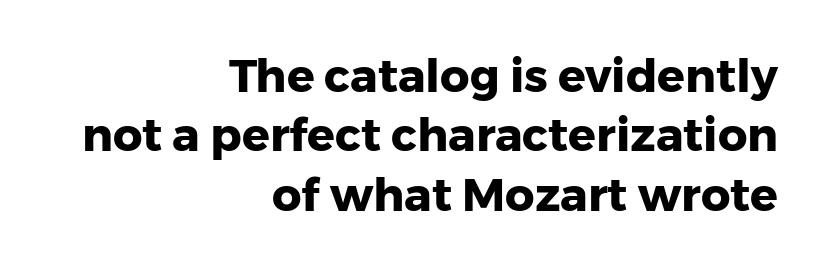
Q: Is the text bold? A: Yes.
Q: Is the text italic (slanted)? A: No, it is upright.
Q: Is the typeface a serif or a sans-serif typeface? A: Sans-serif.
Q: Is the text underlined? A: No.
Q: How is the paragraph aligned? A: Right-aligned.
Q: Is the spacing between letters normal or unusually wide? A: Normal.
Q: Is the spacing between lines tight, normal or loose? A: Normal.
Q: Width (condensed, normal, or wide)? A: Normal.
Q: Stroke contrast? A: Low.
Q: x-height? A: Medium.
Q: Monospaced? A: No.
